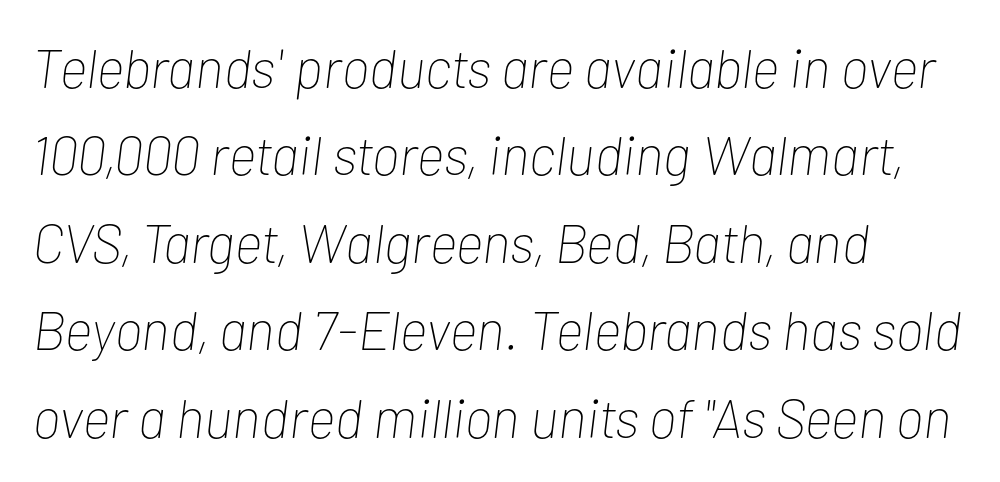
{"italic": "yes", "lean": "right", "slant_degrees": 7, "bold": "no", "weight": "thin", "width": "condensed", "stroke_contrast": "low", "x_height": "medium", "monospaced": "no", "underline": "no", "align": "left", "line_spacing": "normal", "line_spacing_ratio": 1.59, "letter_spacing": "normal", "letter_spacing_em": 0.0, "glyph_px": 55}
